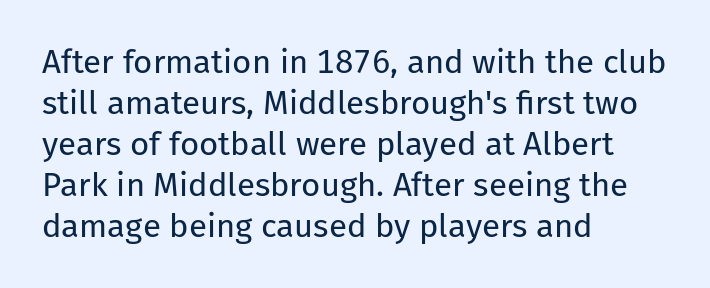
{"serif": "no", "italic": "no", "bold": "no", "weight": "regular", "width": "normal", "stroke_contrast": "low", "x_height": "medium", "monospaced": "no", "underline": "no", "align": "left", "line_spacing_ratio": 1.24, "letter_spacing": "normal", "letter_spacing_em": 0.0, "glyph_px": 33}
